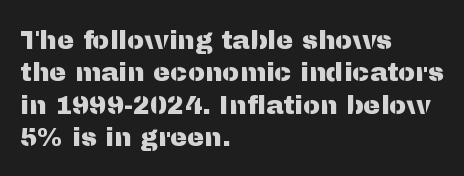
These lines sit exactly where default settings would place them. The letters stand upright; this is a roman face. Typeset ragged right — the left edge is the straight one. Just letters on the line, the space beneath them empty. Caption: standard tracking, unaltered.
